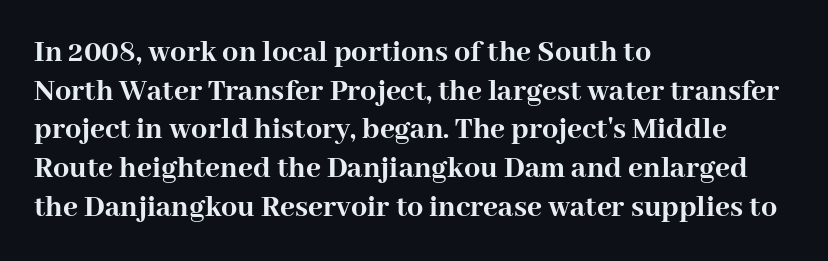
Q: Is the text bold? A: Yes.
Q: Is the text italic (slanted)? A: No, it is upright.
Q: Is the typeface a serif or a sans-serif typeface? A: Serif.
Q: Is the text underlined? A: No.
Q: How is the paragraph aligned? A: Left-aligned.
Q: Is the spacing between letters normal or unusually wide? A: Normal.
Q: Width (condensed, normal, or wide)? A: Normal.
Q: Stroke contrast? A: High.
Q: x-height? A: Medium.
Q: Monospaced? A: No.
